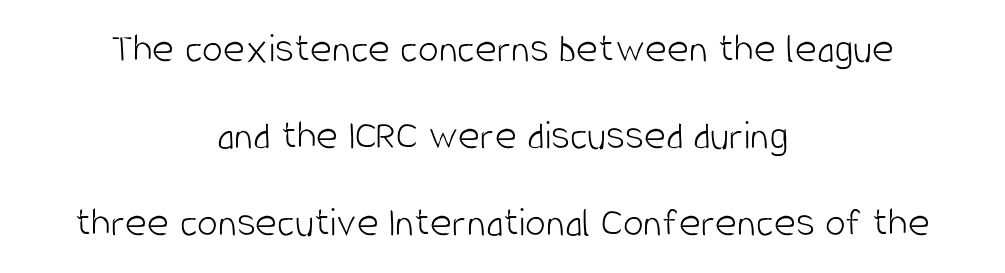
The image shows 42 px light, condensed sans-serif type, upright; set centered, loose line spacing (2.07x), normal letter spacing, not underlined; low stroke contrast and a large x-height.
